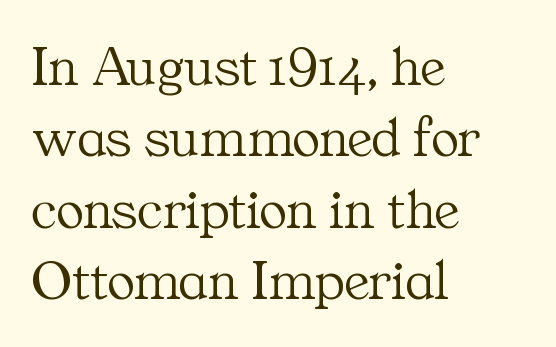
There is no visible air inserted between adjacent glyphs. A clean baseline with only descenders dipping below it. The typeface chosen for these lines features serifs. The letterforms sit at book weight or below. Unlike italic type, these characters show no tilt at all.
